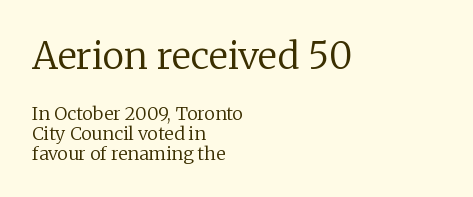
Q: Is the text bold? A: No.
Q: Is the text italic (slanted)? A: No, it is upright.
Q: Is the typeface a serif or a sans-serif typeface? A: Serif.
Q: Is the text underlined? A: No.
Q: How is the paragraph aligned? A: Left-aligned.
Q: Is the spacing between letters normal or unusually wide? A: Normal.
Q: Is the spacing between lines tight, normal or loose? A: Tight.
Q: Which block of text is set in a larger size, the first (top) or the second (bottom)? A: The first (top) one.
Q: Width (condensed, normal, or wide)? A: Normal.
Q: Stroke contrast? A: Low.
Q: x-height? A: Medium.
Q: Monospaced? A: No.
